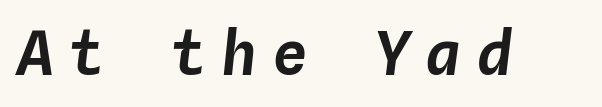
{"italic": "yes", "lean": "right", "slant_degrees": 4, "width": "normal", "stroke_contrast": "low", "x_height": "medium", "monospaced": "yes", "underline": "no", "letter_spacing": "wide", "letter_spacing_em": 0.25, "glyph_px": 60}
